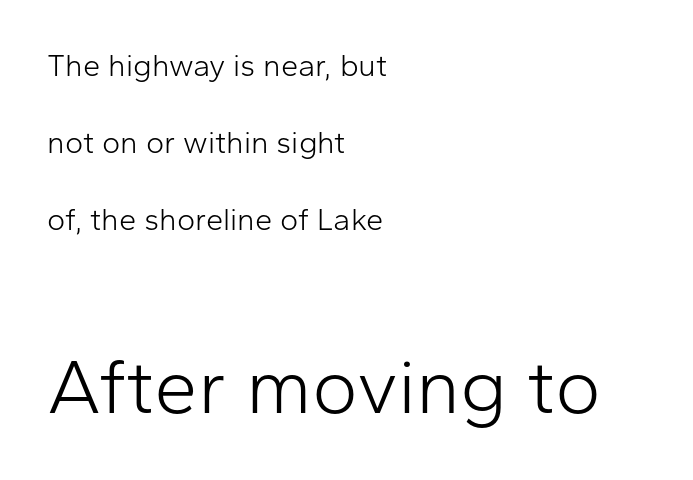
Q: Is the text bold? A: No.
Q: Is the text italic (slanted)? A: No, it is upright.
Q: Is the typeface a serif or a sans-serif typeface? A: Sans-serif.
Q: Is the text underlined? A: No.
Q: How is the paragraph aligned? A: Left-aligned.
Q: Is the spacing between letters normal or unusually wide? A: Normal.
Q: Is the spacing between lines tight, normal or loose? A: Loose.
Q: Which block of text is set in a larger size, the first (top) or the second (bottom)? A: The second (bottom) one.
Q: Width (condensed, normal, or wide)? A: Normal.
Q: Stroke contrast? A: Low.
Q: x-height? A: Medium.
Q: Monospaced? A: No.
